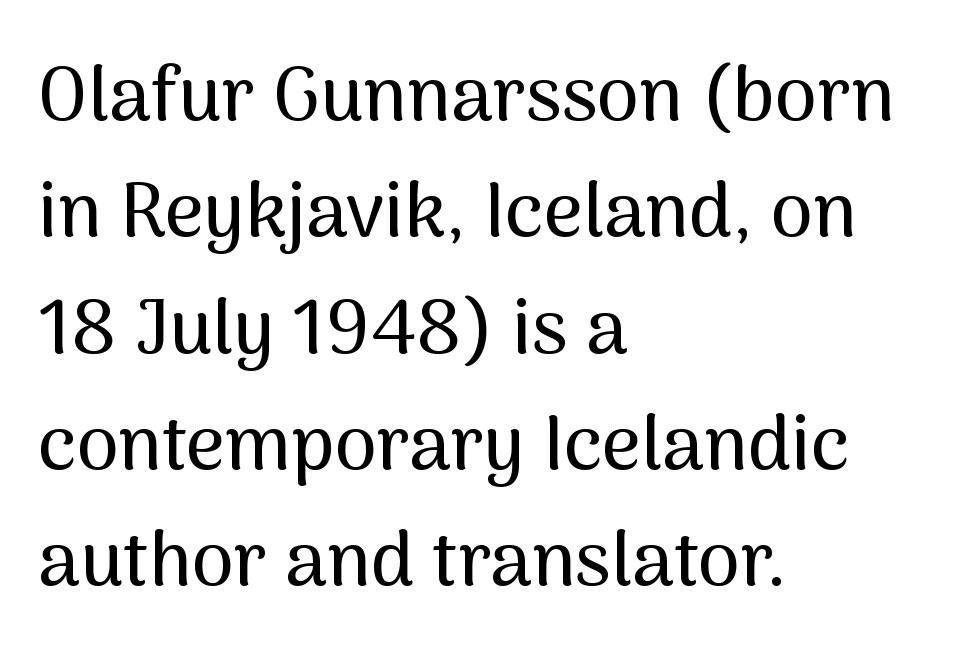
Tall strokes in this sample are plumb rather than angled. How would I describe the line gaps? Plain and ordinary. Is this a fixed-width face? No — the glyphs have proportional, varying widths. The horizontal fit of the characters is conventional and even.
